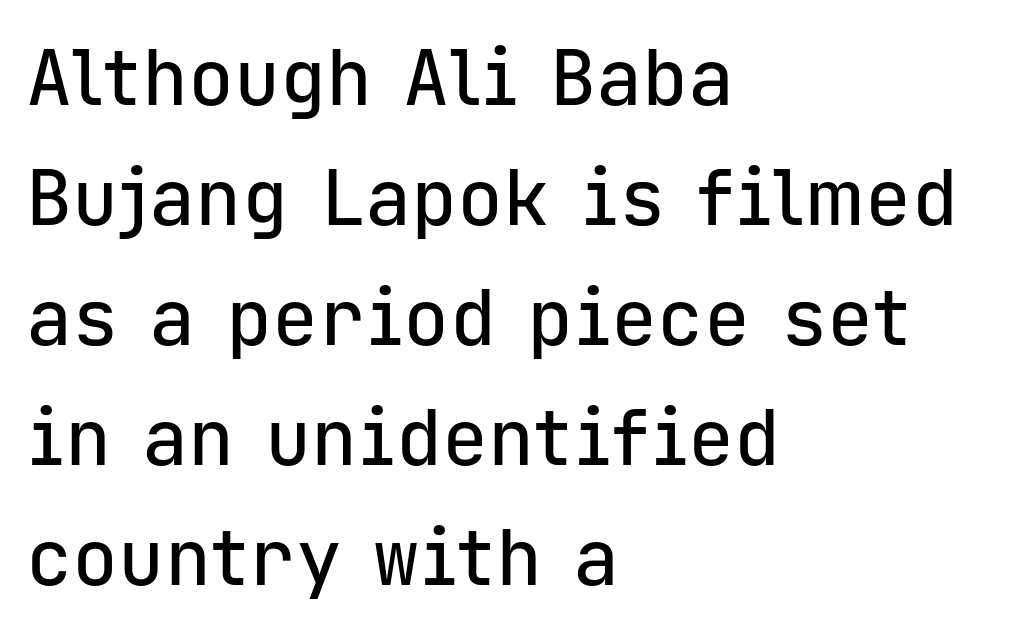
{"serif": "no", "italic": "no", "width": "normal", "stroke_contrast": "low", "x_height": "medium", "monospaced": "yes", "underline": "no", "align": "left", "line_spacing": "normal", "line_spacing_ratio": 1.56, "letter_spacing": "normal", "letter_spacing_em": 0.0, "glyph_px": 77}
